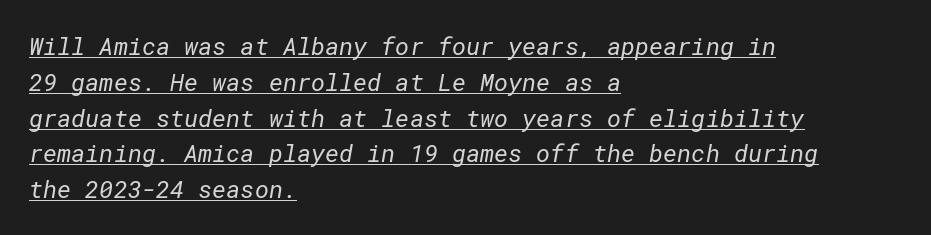
Q: Is the text bold? A: No.
Q: Is the text underlined? A: Yes.
Q: How is the paragraph aligned? A: Left-aligned.
Q: Is the spacing between letters normal or unusually wide? A: Normal.
Q: Is the spacing between lines tight, normal or loose? A: Normal.
